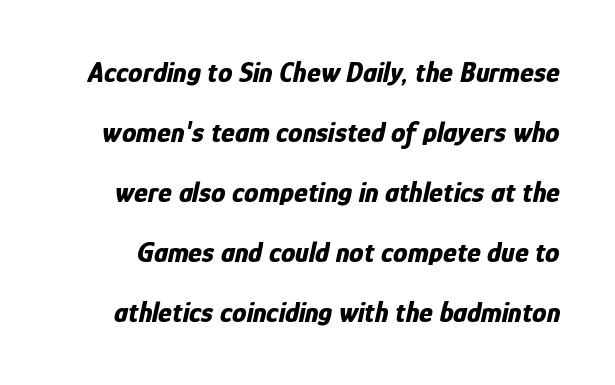
The image shows 29 px bold, condensed type, italic (leaning right); set loose line spacing (2.07x), normal letter spacing, not underlined; low stroke contrast and a medium x-height.
